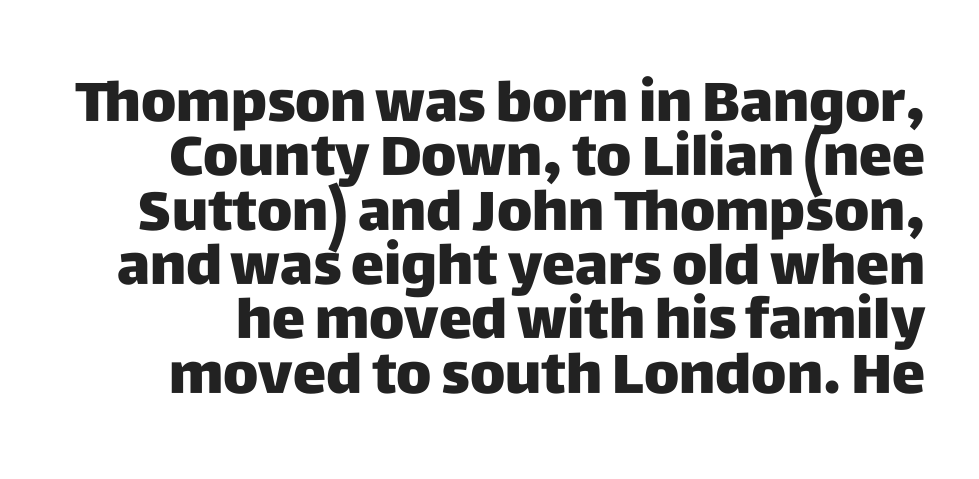
Q: Is the text bold? A: Yes.
Q: Is the text italic (slanted)? A: No, it is upright.
Q: Is the typeface a serif or a sans-serif typeface? A: Sans-serif.
Q: Is the text underlined? A: No.
Q: Is the spacing between letters normal or unusually wide? A: Normal.
Q: Is the spacing between lines tight, normal or loose? A: Tight.
Q: Width (condensed, normal, or wide)? A: Normal.
Q: Stroke contrast? A: Low.
Q: x-height? A: Large.
Q: Monospaced? A: No.
